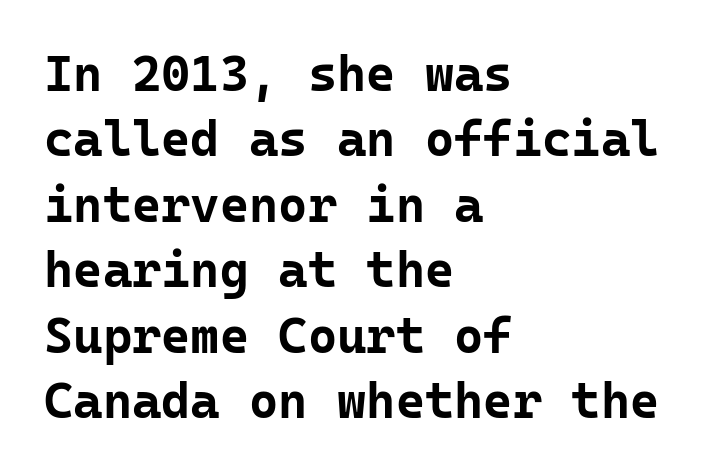
Caption: bold face, heavy strokes. The face used here is monospaced, like something from a code editor. How would I describe the line gaps? Plain and ordinary. The rendering keeps characters at their native spacing. Honestly, there is no underline to notice here at all.
